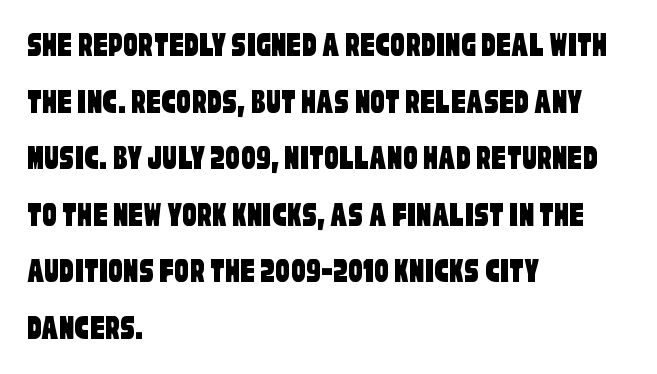
The image shows 36 px condensed sans-serif type; set left-aligned, normal line spacing (1.57x), normal letter spacing, not underlined; low stroke contrast and a large x-height.
